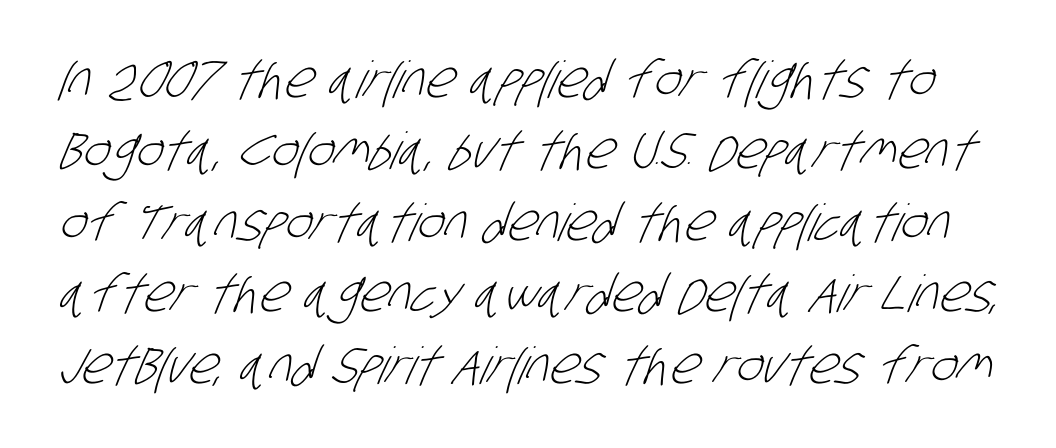
Q: Is the text bold? A: No.
Q: Is the typeface a serif or a sans-serif typeface? A: Sans-serif.
Q: Is the text underlined? A: No.
Q: Is the spacing between letters normal or unusually wide? A: Normal.
Q: Is the spacing between lines tight, normal or loose? A: Normal.
Q: Width (condensed, normal, or wide)? A: Condensed.
Q: Stroke contrast? A: Low.
Q: x-height? A: Large.
Q: Monospaced? A: No.
